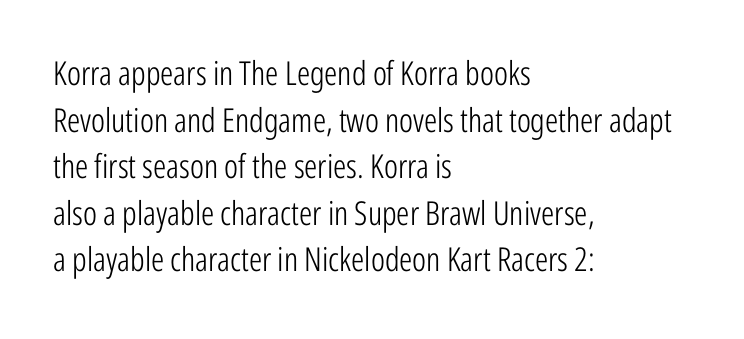
{"serif": "no", "italic": "no", "bold": "no", "weight": "light", "width": "condensed", "stroke_contrast": "low", "x_height": "medium", "monospaced": "no", "underline": "no", "align": "left", "line_spacing": "normal", "line_spacing_ratio": 1.41, "letter_spacing": "normal", "letter_spacing_em": 0.0, "glyph_px": 33}
